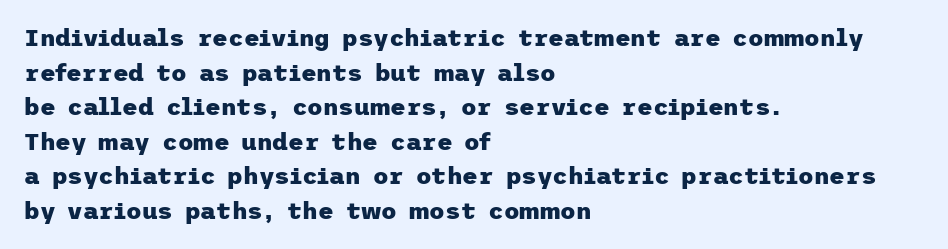
Rule under the text: the space is simply empty. Nothing unusual about the tracking: characters are spaced as the font intends. Leading: standard. This sample uses an upright cut, with every glyph sitting square on the baseline. Set as a true bold cut, around the 700 mark. Line beginnings align vertically; line endings do not.
